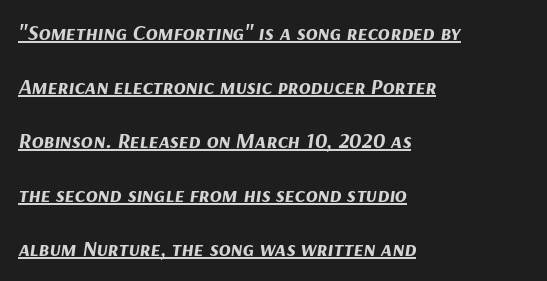
The image shows 22 px bold type, italic (leaning right); set left-aligned, loose line spacing (2.46x), normal letter spacing, underlined.
